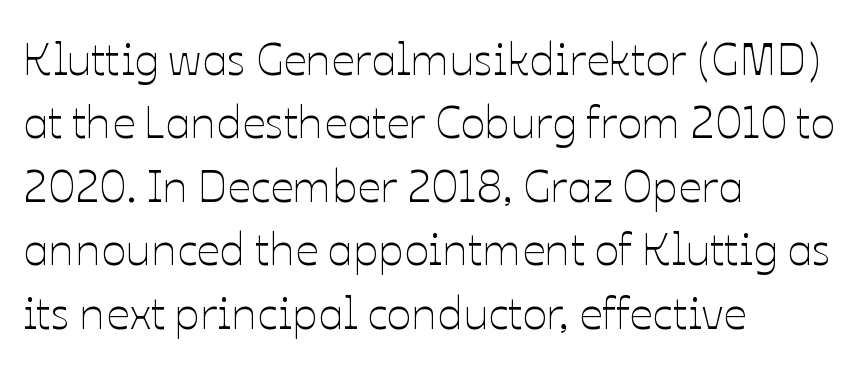
The image shows 46 px thin type, upright; set left-aligned, normal line spacing (1.38x), normal letter spacing, not underlined; low stroke contrast and a medium x-height.
